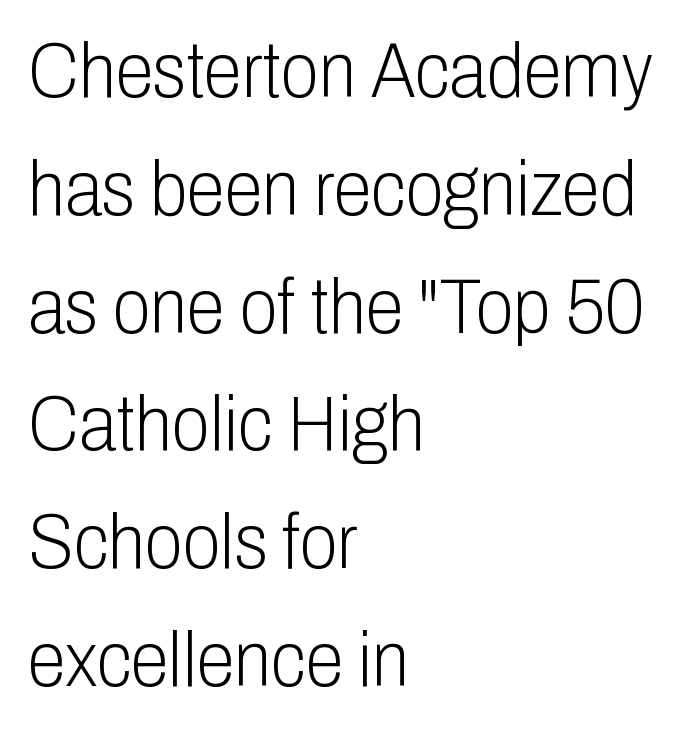
Q: Is the text bold? A: No.
Q: Is the text italic (slanted)? A: No, it is upright.
Q: Is the typeface a serif or a sans-serif typeface? A: Sans-serif.
Q: Is the text underlined? A: No.
Q: How is the paragraph aligned? A: Left-aligned.
Q: Is the spacing between letters normal or unusually wide? A: Normal.
Q: Is the spacing between lines tight, normal or loose? A: Normal.
Q: Width (condensed, normal, or wide)? A: Condensed.
Q: Stroke contrast? A: Low.
Q: x-height? A: Medium.
Q: Monospaced? A: No.
